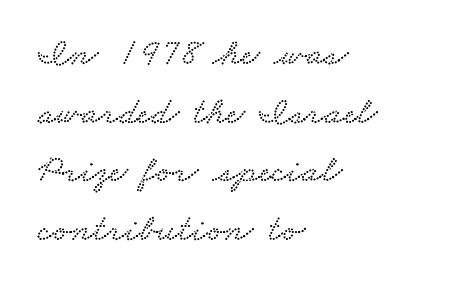
Q: Is the typeface a serif or a sans-serif typeface? A: Serif.
Q: Is the text underlined? A: No.
Q: How is the paragraph aligned? A: Left-aligned.
Q: Is the spacing between letters normal or unusually wide? A: Normal.
Q: Is the spacing between lines tight, normal or loose? A: Normal.
Q: Width (condensed, normal, or wide)? A: Wide.
Q: Stroke contrast? A: Low.
Q: x-height? A: Small.
Q: Monospaced? A: No.
